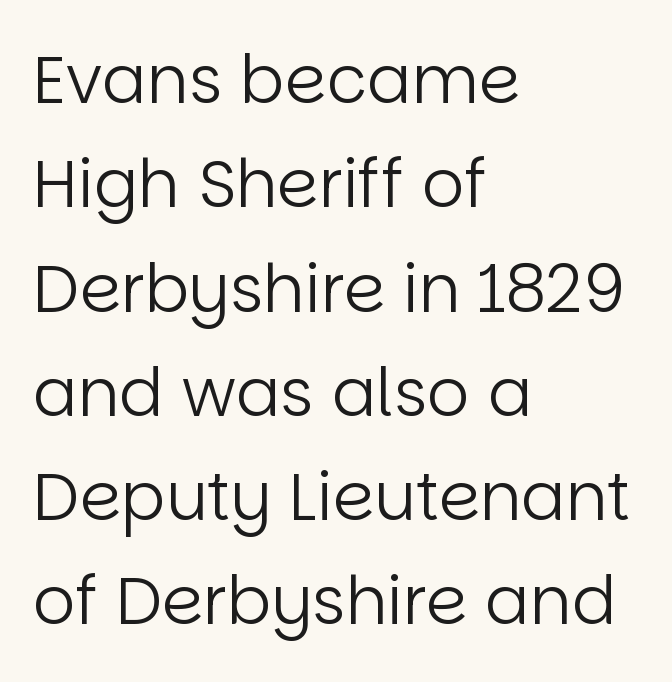
The image shows 66 px regular-weight sans-serif type, upright; set left-aligned, normal line spacing (1.58x), normal letter spacing, not underlined; low stroke contrast and a large x-height.
